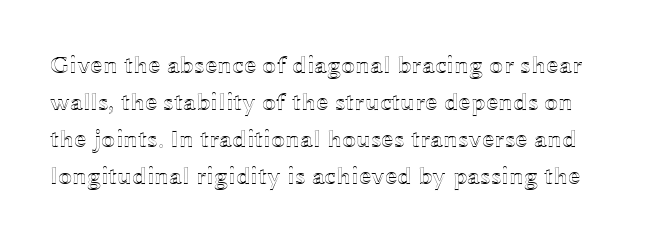
Q: Is the text italic (slanted)? A: No, it is upright.
Q: Is the text underlined? A: No.
Q: Is the spacing between letters normal or unusually wide? A: Normal.
Q: Is the spacing between lines tight, normal or loose? A: Normal.
